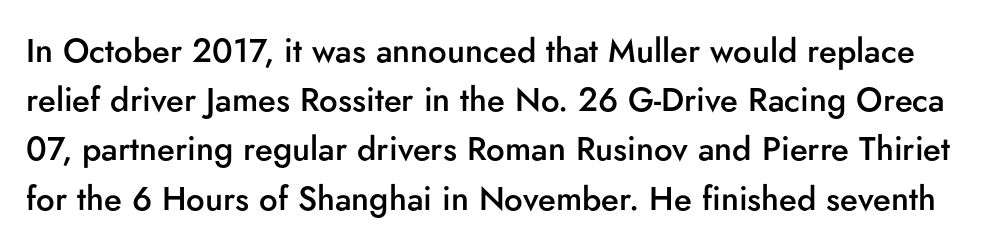
Q: Is the text bold? A: Semi-bold.
Q: Is the text italic (slanted)? A: No, it is upright.
Q: Is the typeface a serif or a sans-serif typeface? A: Sans-serif.
Q: Is the text underlined? A: No.
Q: Is the spacing between letters normal or unusually wide? A: Normal.
Q: Is the spacing between lines tight, normal or loose? A: Normal.
Q: Width (condensed, normal, or wide)? A: Normal.
Q: Stroke contrast? A: Low.
Q: x-height? A: Small.
Q: Monospaced? A: No.
